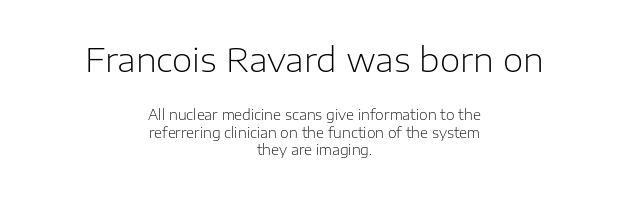
Letters rest on an invisible, unmarked baseline. The axis of the letterforms is exactly vertical. The paragraph shown floats in the horizontal middle. The letters advance in unequal steps, a hallmark of proportional type. In terms of letterform style, serifs are entirely absent. The face used here appears at its bigger size in the upper chunk.
